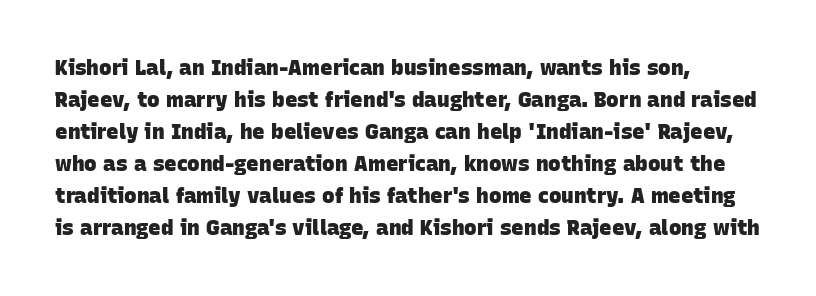
Every row of glyphs begins at an identical x-position on the left. Tracking here is standard; glyphs follow each other at the usual distance. Only glyphs here, with clear space below each row. Summary of vertical rhythm: regular, with standard interline spacing.
